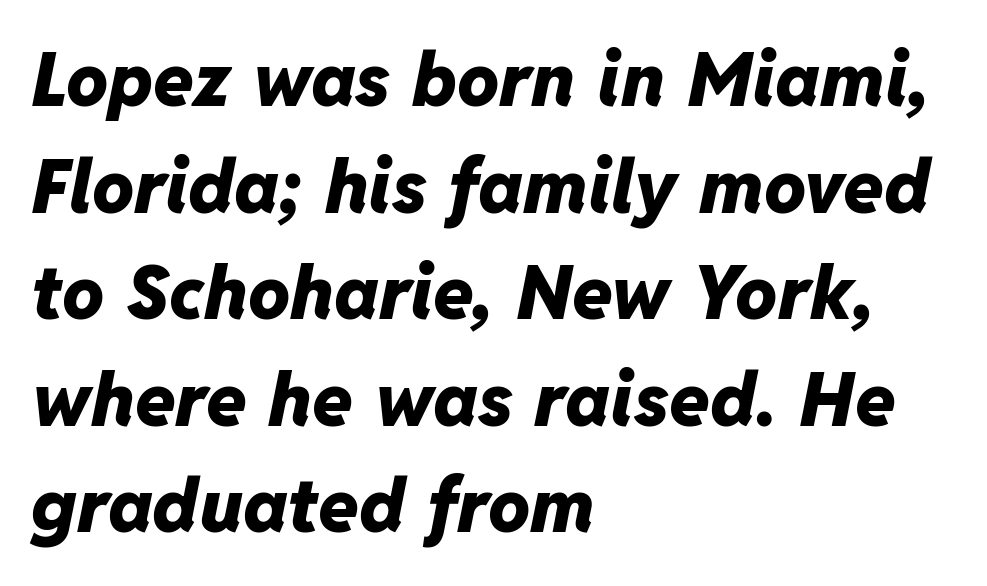
{"italic": "yes", "lean": "right", "slant_degrees": 11, "bold": "yes", "weight": "heavy", "width": "normal", "stroke_contrast": "low", "x_height": "medium", "monospaced": "no", "underline": "no", "align": "left", "line_spacing": "normal", "line_spacing_ratio": 1.44, "letter_spacing": "normal", "letter_spacing_em": 0.0, "glyph_px": 74}
